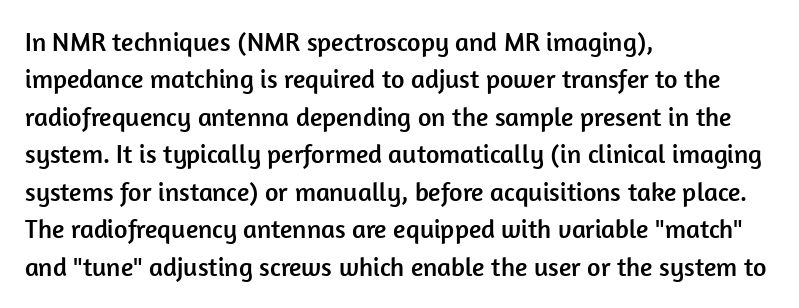
A typesetter would call this zero additional tracking. The string is rendered with underlining switched off. Reading down the block, your eye returns to a fixed left position each line. The lines sit at an ordinary, default distance from one another.
